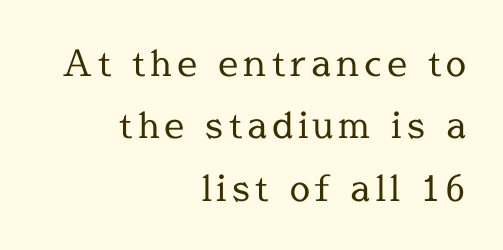
Q: Is the text bold? A: No.
Q: Is the text italic (slanted)? A: No, it is upright.
Q: Is the typeface a serif or a sans-serif typeface? A: Serif.
Q: Is the text underlined? A: No.
Q: How is the paragraph aligned? A: Right-aligned.
Q: Width (condensed, normal, or wide)? A: Normal.
Q: x-height? A: Medium.
Q: Monospaced? A: No.
